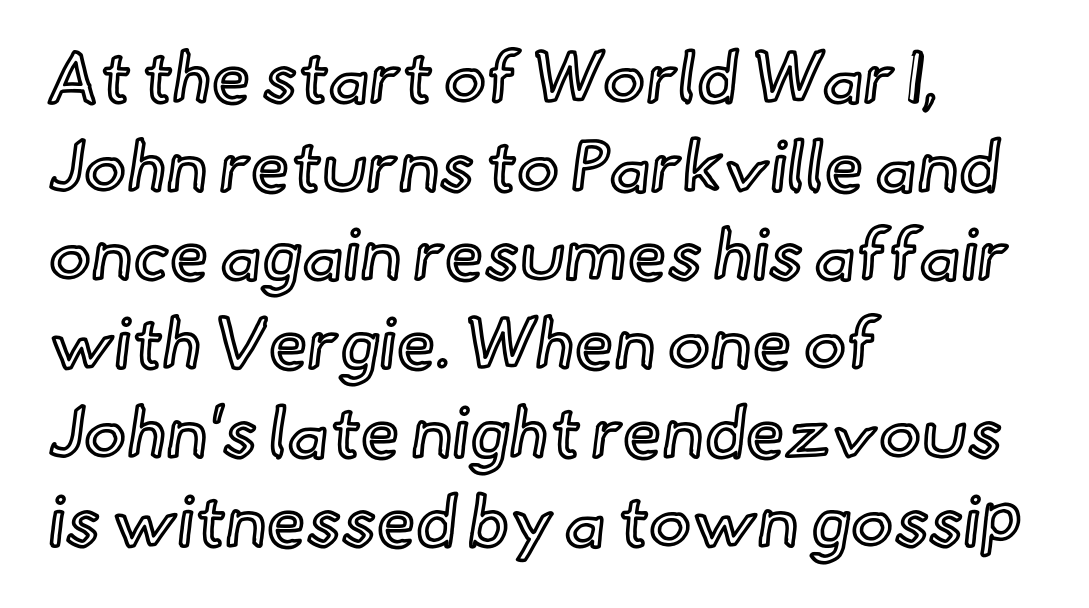
One-word summary of the alignment: left. Rows of type keep a routine distance in the vertical direction. Decoration check: the copy has no underline.
